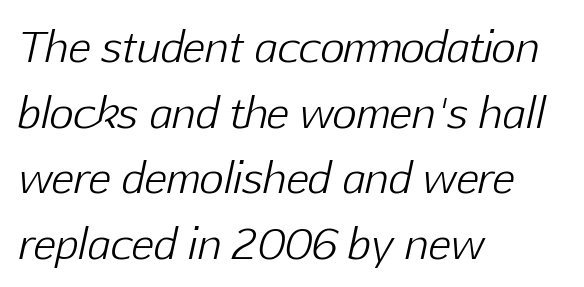
The letters look calm and open, with moderate or lighter stems. Each new line begins a customary step beneath the previous one. A typesetter would call this zero additional tracking. In CSS terms this would be text-align: left. When letters slant like this, we call the style italic.
